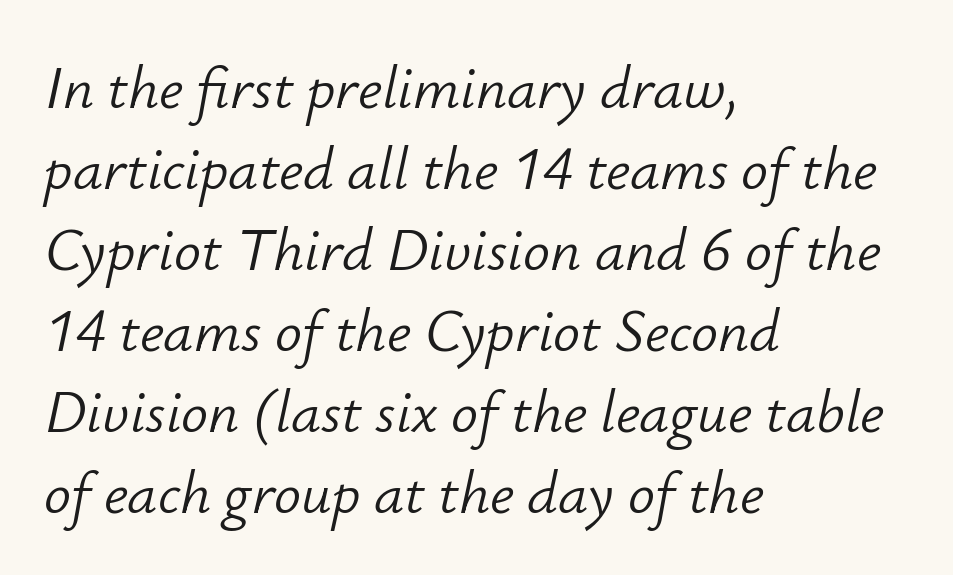
Q: Is the text bold? A: No.
Q: Is the text italic (slanted)? A: Yes, it leans right by about 12 degrees.
Q: Is the text underlined? A: No.
Q: How is the paragraph aligned? A: Left-aligned.
Q: Is the spacing between letters normal or unusually wide? A: Normal.
Q: Is the spacing between lines tight, normal or loose? A: Normal.
Q: Width (condensed, normal, or wide)? A: Normal.
Q: Stroke contrast? A: Low.
Q: x-height? A: Small.
Q: Monospaced? A: No.
